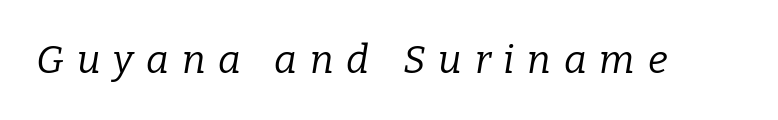
Q: Is the text bold? A: No.
Q: Is the text italic (slanted)? A: Yes, it leans right by about 9 degrees.
Q: Is the typeface a serif or a sans-serif typeface? A: Serif.
Q: Is the text underlined? A: No.
Q: Is the spacing between letters normal or unusually wide? A: Unusually wide.
Q: Width (condensed, normal, or wide)? A: Normal.
Q: Stroke contrast? A: Low.
Q: x-height? A: Medium.
Q: Monospaced? A: No.
